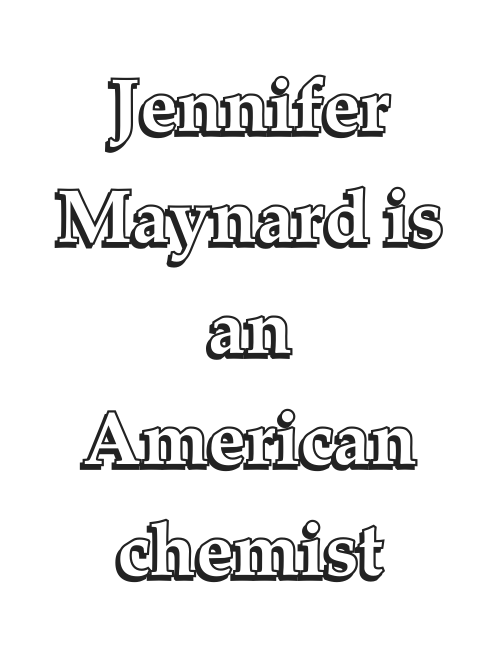
{"italic": "no", "width": "normal", "x_height": "medium", "monospaced": "no", "underline": "no", "align": "center", "line_spacing": "normal", "line_spacing_ratio": 1.48, "letter_spacing": "normal", "letter_spacing_em": 0.0, "glyph_px": 75}
